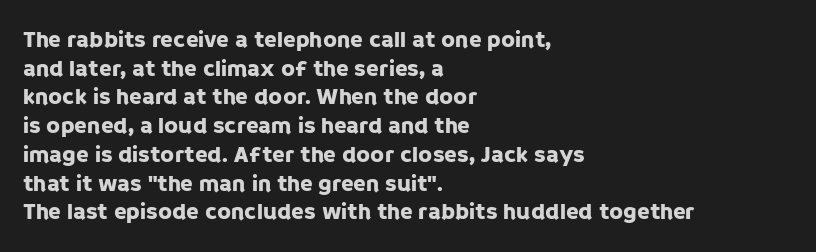
The image shows 23 px text type, upright; set left-aligned, normal line spacing (1.25x), normal letter spacing, not underlined.
